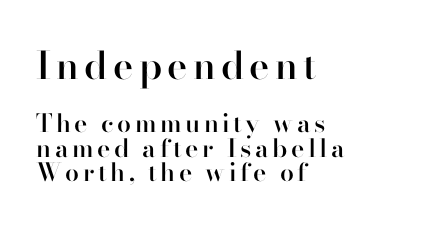
{"serif": "yes", "italic": "no", "bold": "semi", "weight": "semibold", "width": "normal", "stroke_contrast": "high", "x_height": "small", "monospaced": "no", "underline": "no", "align": "left", "line_spacing": "tight", "line_spacing_ratio": 0.97, "larger_block": "first", "size_ratio": 1.52, "glyph_px": 38}
